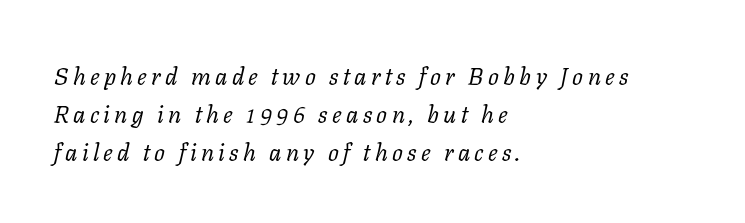
The line-height multiplier appears to be the usual default. The lettering tilts uniformly, giving the passage an italic look. Compared with a centered layout, this one pins lines to the left instead. Stems and bowls with no extra thickness — not bold. Words float on clear page, feet unadorned.
